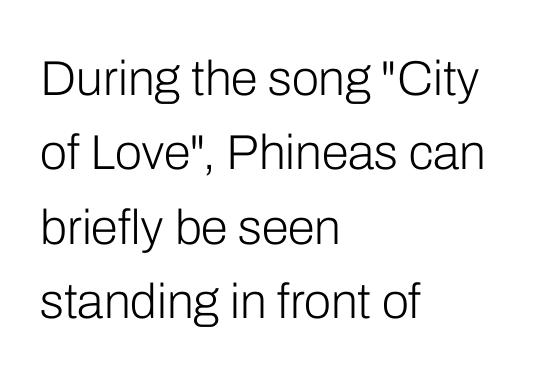
The image shows 49 px light sans-serif type, upright; set left-aligned, normal line spacing (1.52x), normal letter spacing, not underlined; low stroke contrast and a medium x-height.
